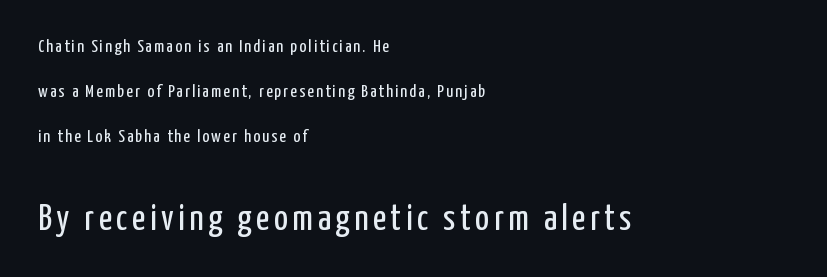
This layout puts the modest block above and the oversized block below. Horizontal bands of white between lines are thick stripes. When letters stand straight like this, we call the style roman or upright. Is this a fixed-width face? No — the glyphs have proportional, varying widths. The rendering shows plain stroke endings on the letterforms — a sans-serif design. These lines are set flush left with a ragged right edge.
